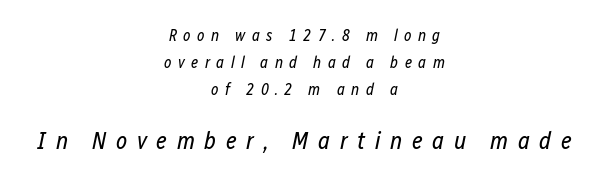
The typography opts for an oblique posture over an upright one. Bigger letters appear in the bottom chunk; the top chunk is reduced. The face used here is rendered with a markedly widened letterfit. Just letters on the line, the space beneath them empty.
